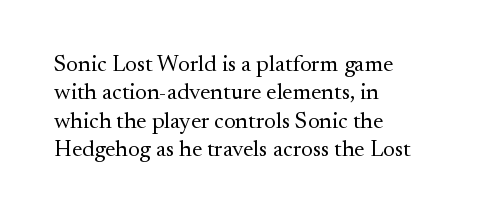
Q: Is the text bold? A: No.
Q: Is the text italic (slanted)? A: No, it is upright.
Q: Is the text underlined? A: No.
Q: How is the paragraph aligned? A: Left-aligned.
Q: Is the spacing between letters normal or unusually wide? A: Normal.
